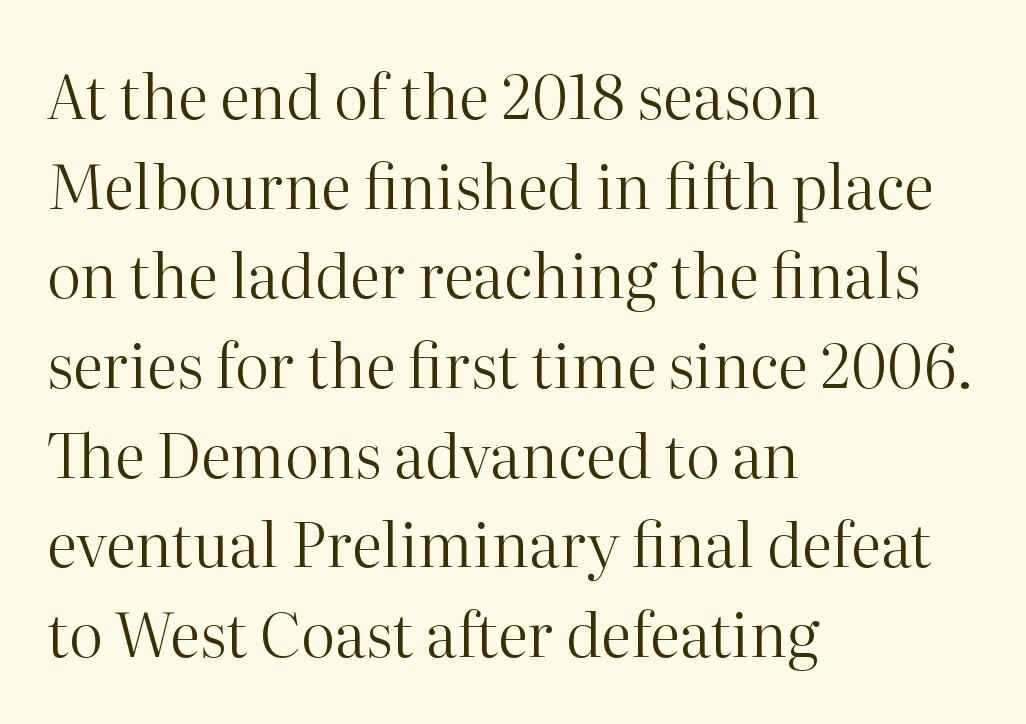
{"serif": "yes", "italic": "no", "bold": "no", "weight": "regular", "width": "normal", "stroke_contrast": "high", "x_height": "medium", "monospaced": "no", "underline": "no", "align": "left", "line_spacing": "normal", "line_spacing_ratio": 1.47, "letter_spacing": "normal", "letter_spacing_em": 0.0, "glyph_px": 61}
